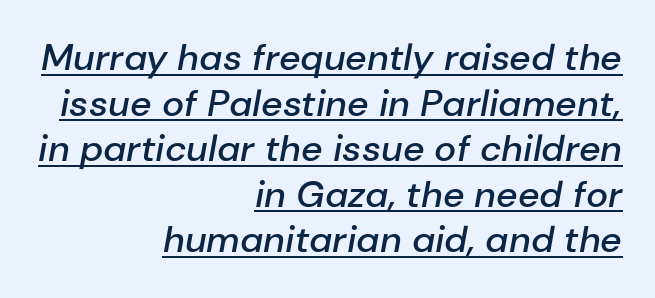
The lines in this sample share a right terminus and differ only in where they begin. Bold? Not quite — semibold, heavier than regular but stopping short. You can tell it's italic because the verticals aren't actually vertical. Spacing between characters is what you'd get straight out of the box.
